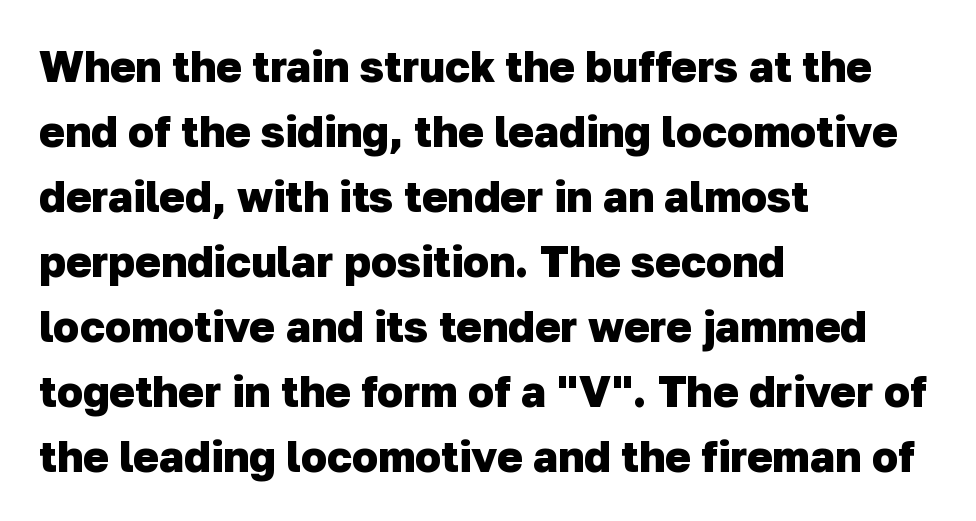
Q: Is the text bold? A: Yes.
Q: Is the typeface a serif or a sans-serif typeface? A: Sans-serif.
Q: Is the text underlined? A: No.
Q: How is the paragraph aligned? A: Left-aligned.
Q: Is the spacing between letters normal or unusually wide? A: Normal.
Q: Is the spacing between lines tight, normal or loose? A: Normal.
Q: Width (condensed, normal, or wide)? A: Normal.
Q: Stroke contrast? A: Low.
Q: x-height? A: Medium.
Q: Monospaced? A: No.
